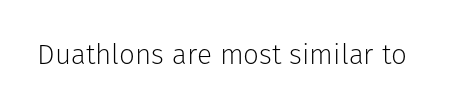
The image shows 28 px light sans-serif type, upright; set normal letter spacing, not underlined; low stroke contrast and a medium x-height.
